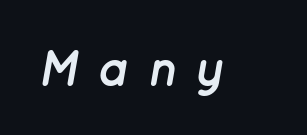
Q: Is the text bold? A: Yes.
Q: Is the text italic (slanted)? A: Yes, it leans right by about 12 degrees.
Q: Is the text underlined? A: No.
Q: Is the spacing between letters normal or unusually wide? A: Unusually wide.
Q: Width (condensed, normal, or wide)? A: Normal.
Q: Stroke contrast? A: Low.
Q: x-height? A: Medium.
Q: Monospaced? A: No.
